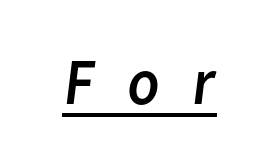
The image shows 66 px regular-weight sans-serif type; set unusually wide letter spacing (+0.46 em), underlined; low stroke contrast and a medium x-height.
